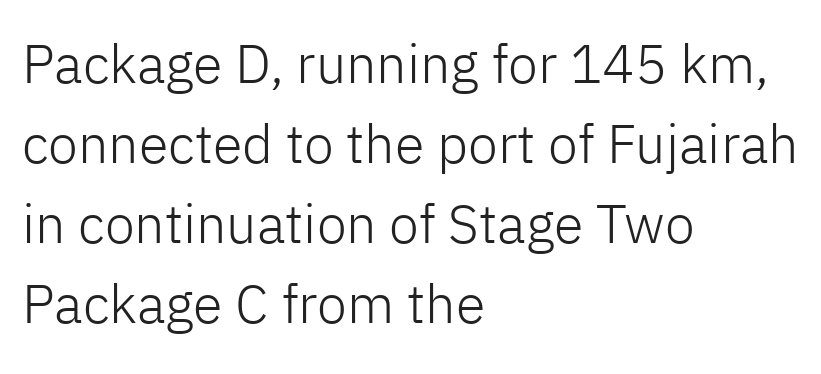
Q: Is the text bold? A: No.
Q: Is the text italic (slanted)? A: No, it is upright.
Q: Is the typeface a serif or a sans-serif typeface? A: Sans-serif.
Q: Is the text underlined? A: No.
Q: How is the paragraph aligned? A: Left-aligned.
Q: Is the spacing between letters normal or unusually wide? A: Normal.
Q: Is the spacing between lines tight, normal or loose? A: Normal.
Q: Width (condensed, normal, or wide)? A: Normal.
Q: Stroke contrast? A: Low.
Q: x-height? A: Medium.
Q: Monospaced? A: No.
